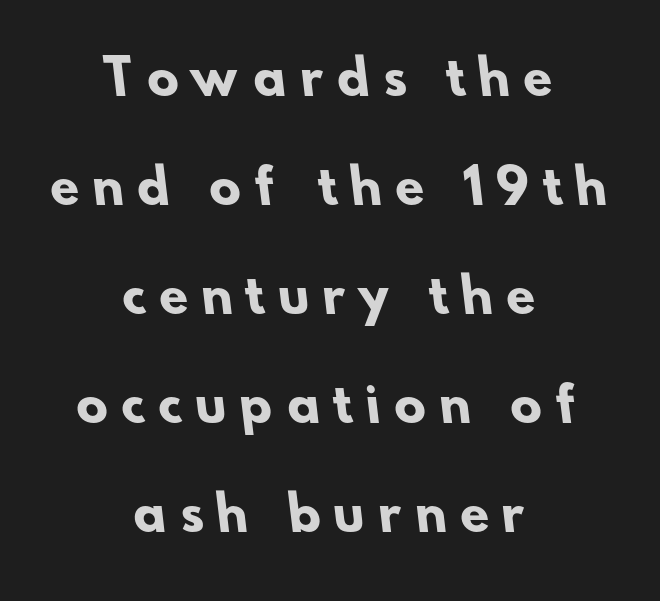
Letterform terminals end flat and unadorned throughout the passage. Quick note: interline space is abundant. Descenders are the only things crossing below the line. Neither beginnings nor endings align; midpoints do. Its strokes are broad and dark, the hallmark of bold type.
